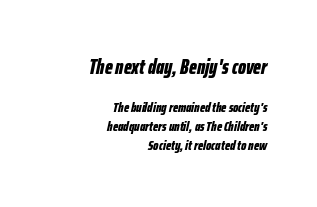
Q: Is the text bold? A: Yes.
Q: Is the text italic (slanted)? A: Yes, it leans right by about 12 degrees.
Q: Is the text underlined? A: No.
Q: How is the paragraph aligned? A: Right-aligned.
Q: Is the spacing between letters normal or unusually wide? A: Normal.
Q: Is the spacing between lines tight, normal or loose? A: Normal.
Q: Which block of text is set in a larger size, the first (top) or the second (bottom)? A: The first (top) one.
